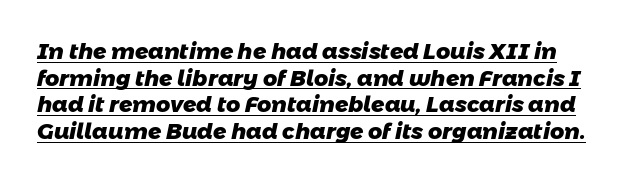
The font is running at its bold setting. Underlined type. Look at the tracking — it's just the regular setting, nothing added.
